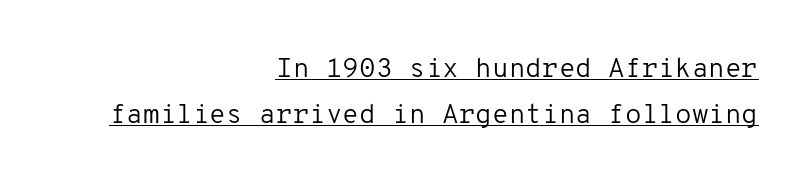
Q: Is the text bold? A: No.
Q: Is the text italic (slanted)? A: No, it is upright.
Q: Is the text underlined? A: Yes.
Q: How is the paragraph aligned? A: Right-aligned.
Q: Is the spacing between letters normal or unusually wide? A: Normal.
